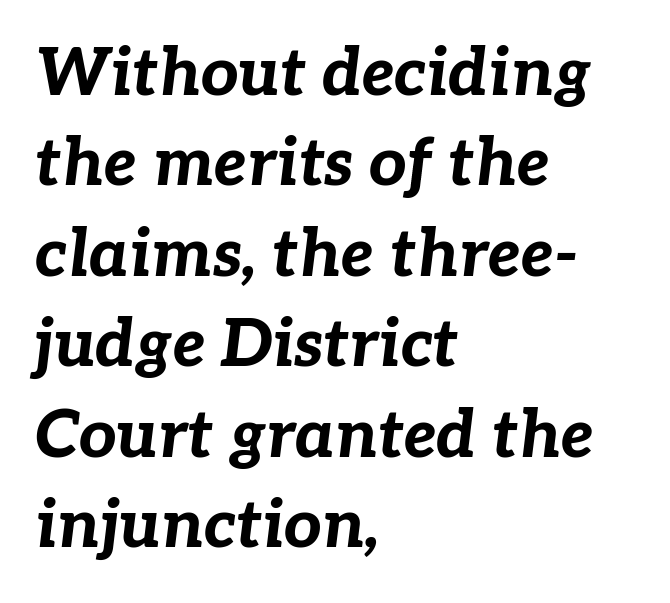
Q: Is the text bold? A: Yes.
Q: Is the text italic (slanted)? A: Yes, it leans right by about 7 degrees.
Q: Is the text underlined? A: No.
Q: How is the paragraph aligned? A: Left-aligned.
Q: Is the spacing between letters normal or unusually wide? A: Normal.
Q: Is the spacing between lines tight, normal or loose? A: Normal.
Q: Width (condensed, normal, or wide)? A: Normal.
Q: Stroke contrast? A: Low.
Q: x-height? A: Medium.
Q: Monospaced? A: No.
